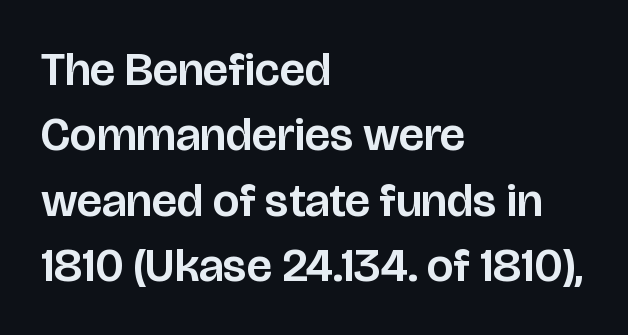
The image shows 47 px sans-serif type, upright; set left-aligned, normal line spacing (1.39x), normal letter spacing, not underlined; low stroke contrast and a large x-height.
